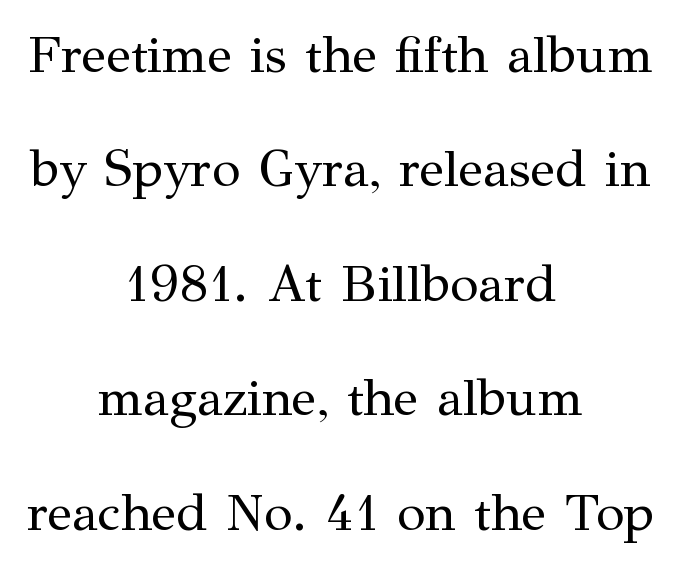
{"serif": "yes", "italic": "no", "bold": "no", "weight": "regular", "width": "normal", "stroke_contrast": "medium", "x_height": "medium", "monospaced": "no", "underline": "no", "align": "center", "line_spacing": "loose", "line_spacing_ratio": 2.2, "letter_spacing": "normal", "letter_spacing_em": 0.0, "glyph_px": 52}
